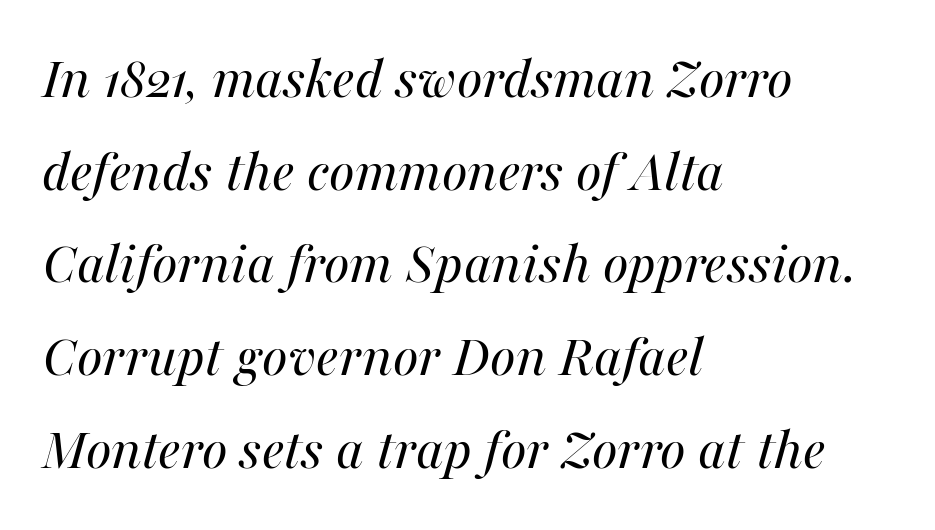
Style check: oblique. Honestly, there is no underline to notice here at all. Spacing verdict: proportional, widths tailored to each character. The lines sit at an ordinary, default distance from one another. Stroke mass is kept to a normal reading level or below. Here the glyphs are tracked normally, forming tight word shapes.
